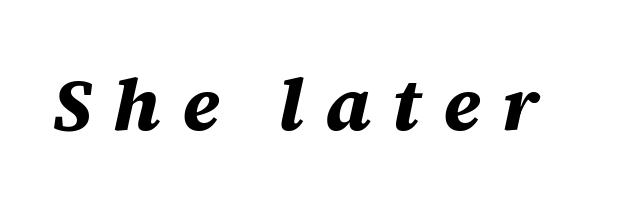
Q: Is the text bold? A: Yes.
Q: Is the text italic (slanted)? A: Yes, it leans right by about 12 degrees.
Q: Is the text underlined? A: No.
Q: Is the spacing between letters normal or unusually wide? A: Unusually wide.
Q: Width (condensed, normal, or wide)? A: Normal.
Q: Stroke contrast? A: Medium.
Q: x-height? A: Large.
Q: Monospaced? A: No.
